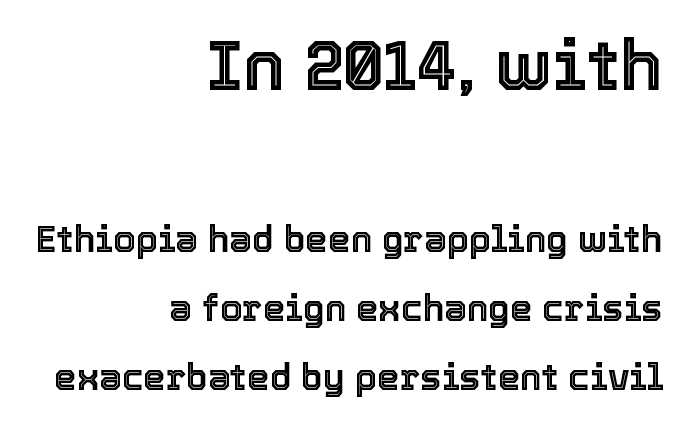
Horizontal bands of white between lines are thick stripes. Caption: multi-line text, flush right, ragged left. The letters advance in unequal steps, a hallmark of proportional type. The earlier block is typeset at a bigger size than the later block. Posture: vertical.
